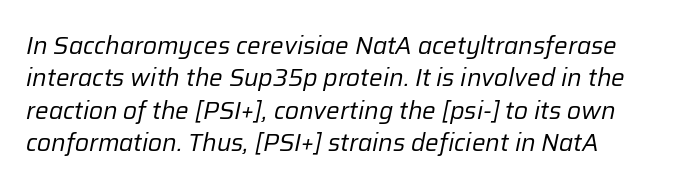
{"italic": "yes", "lean": "right", "slant_degrees": 12, "bold": "no", "underline": "no", "line_spacing": "normal", "line_spacing_ratio": 1.35, "letter_spacing": "normal", "letter_spacing_em": 0.0, "glyph_px": 24}
